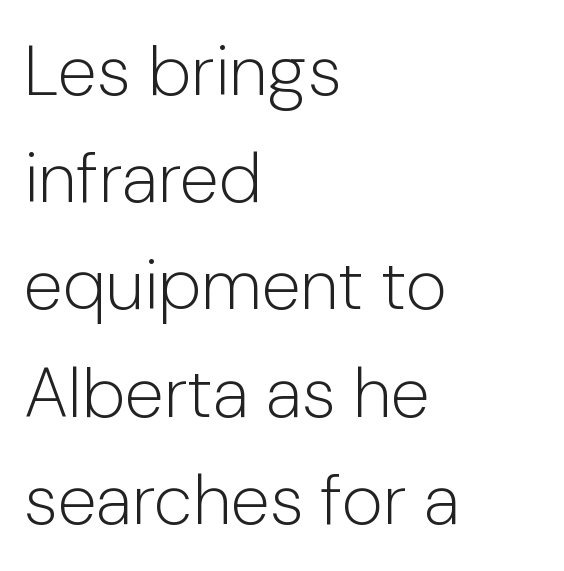
Q: Is the text bold? A: No.
Q: Is the text italic (slanted)? A: No, it is upright.
Q: Is the typeface a serif or a sans-serif typeface? A: Sans-serif.
Q: Is the text underlined? A: No.
Q: How is the paragraph aligned? A: Left-aligned.
Q: Is the spacing between letters normal or unusually wide? A: Normal.
Q: Is the spacing between lines tight, normal or loose? A: Normal.
Q: Width (condensed, normal, or wide)? A: Normal.
Q: Stroke contrast? A: Low.
Q: x-height? A: Medium.
Q: Monospaced? A: No.
